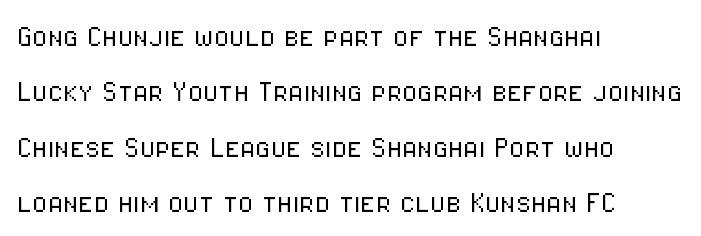
Stem width sits at or under what a default text font uses. Do the characters align in a grid? No, the font is proportional. Students, note that the glyphs here touch the page at normal intervals. The baseline area is clear. Typographically, this falls in the sans-serif category.
